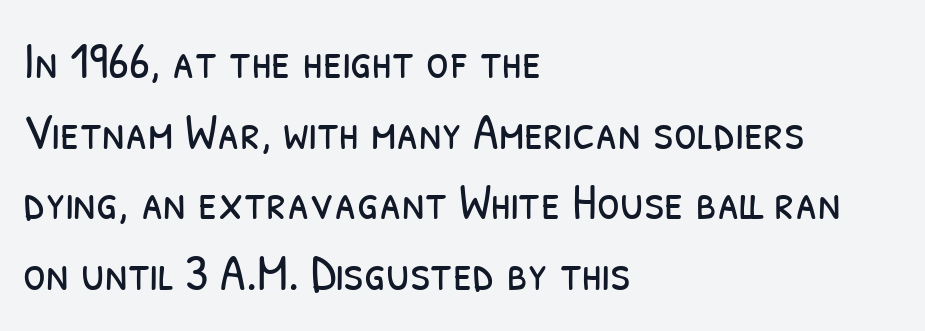
Q: Is the text bold? A: No.
Q: Is the typeface a serif or a sans-serif typeface? A: Sans-serif.
Q: Is the text underlined? A: No.
Q: How is the paragraph aligned? A: Left-aligned.
Q: Is the spacing between letters normal or unusually wide? A: Normal.
Q: Is the spacing between lines tight, normal or loose? A: Normal.
Q: Width (condensed, normal, or wide)? A: Condensed.
Q: Stroke contrast? A: Low.
Q: x-height? A: Medium.
Q: Monospaced? A: No.
